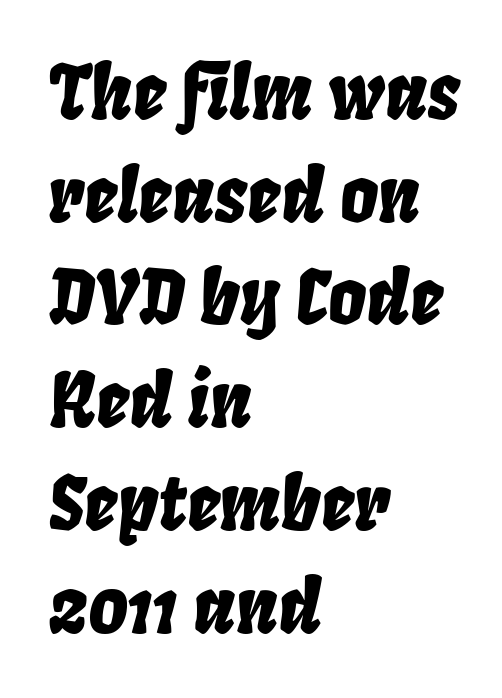
The face used here is rendered with its standard letterfit. The letters advance in unequal steps, a hallmark of proportional type. Italic: yes, the glyphs are oblique. The space directly below the letters is spotless. The vertical gap from one line to the next is medium. Caption: multi-line text, flush left, ragged right.
